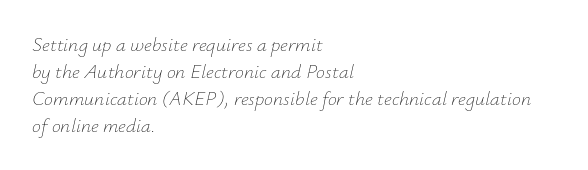
The image shows 20 px text type, italic (leaning right); set left-aligned, normal line spacing (1.35x), normal letter spacing, not underlined.
